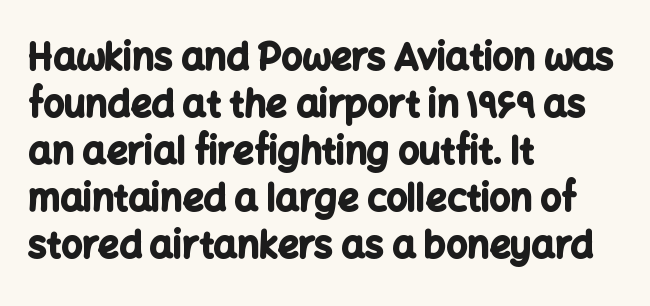
Looks like regular typesetting: each glyph gets only the width it needs. The type family on display is of the sans-serif kind. Quick note: not italic, upright. A normal amount of white space separates one row of letters from the next. The sample has been set heavy, in full bold.
